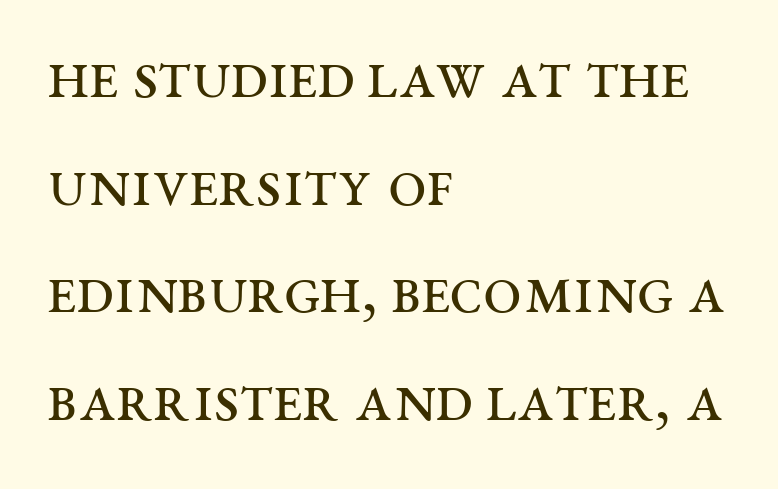
{"serif": "yes", "italic": "no", "bold": "no", "weight": "regular", "width": "wide", "stroke_contrast": "medium", "x_height": "large", "monospaced": "no", "underline": "no", "align": "left", "line_spacing": "normal", "line_spacing_ratio": 1.56, "letter_spacing": "normal", "letter_spacing_em": 0.0, "glyph_px": 69}
